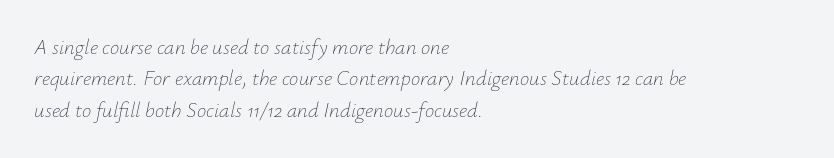
The text carries the slant typical of an italic or oblique font. The rendering uses a moderate line-height, typical for paragraphs. Compared with a typical body face, this is equally light or lighter still. The passage shown is not underscored anywhere. This rendering leaves character spacing at its baseline value. The rag falls on the right side of this text block.
